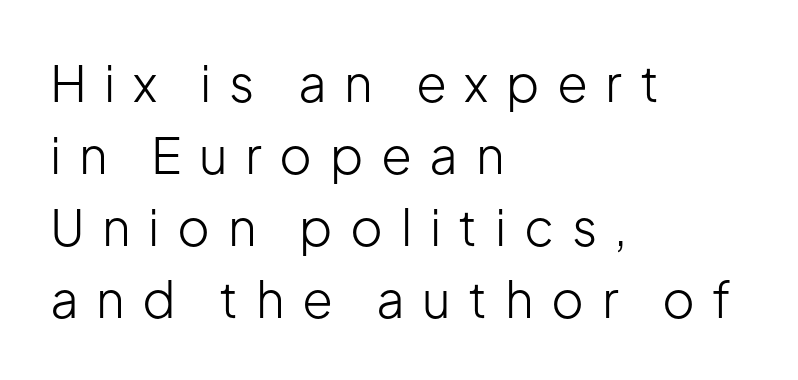
{"serif": "no", "italic": "no", "bold": "no", "weight": "light", "width": "normal", "stroke_contrast": "low", "x_height": "medium", "monospaced": "no", "underline": "no", "align": "left", "line_spacing": "normal", "line_spacing_ratio": 1.44, "letter_spacing": "wide", "letter_spacing_em": 0.35, "glyph_px": 50}
